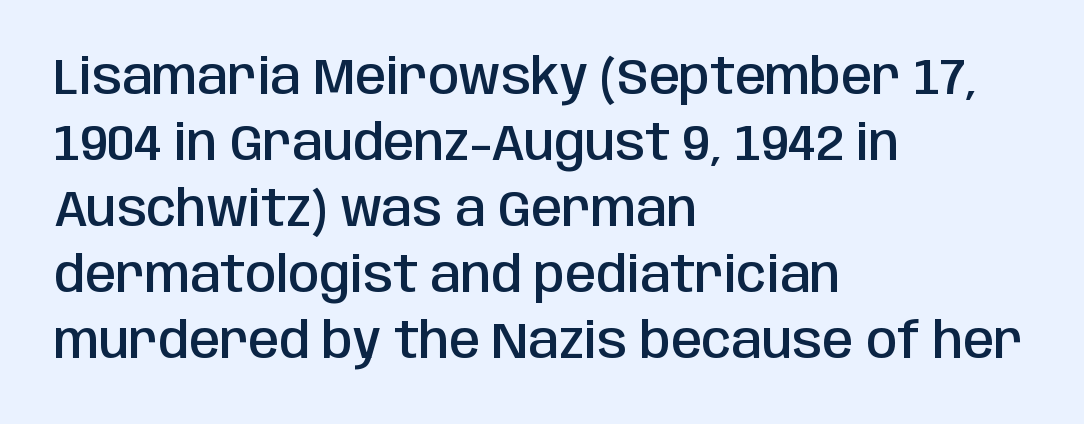
{"serif": "no", "italic": "no", "bold": "semi", "weight": "semibold", "width": "condensed", "stroke_contrast": "low", "x_height": "large", "monospaced": "no", "underline": "no", "align": "left", "line_spacing": "normal", "line_spacing_ratio": 1.32, "letter_spacing": "normal", "letter_spacing_em": 0.0, "glyph_px": 50}
